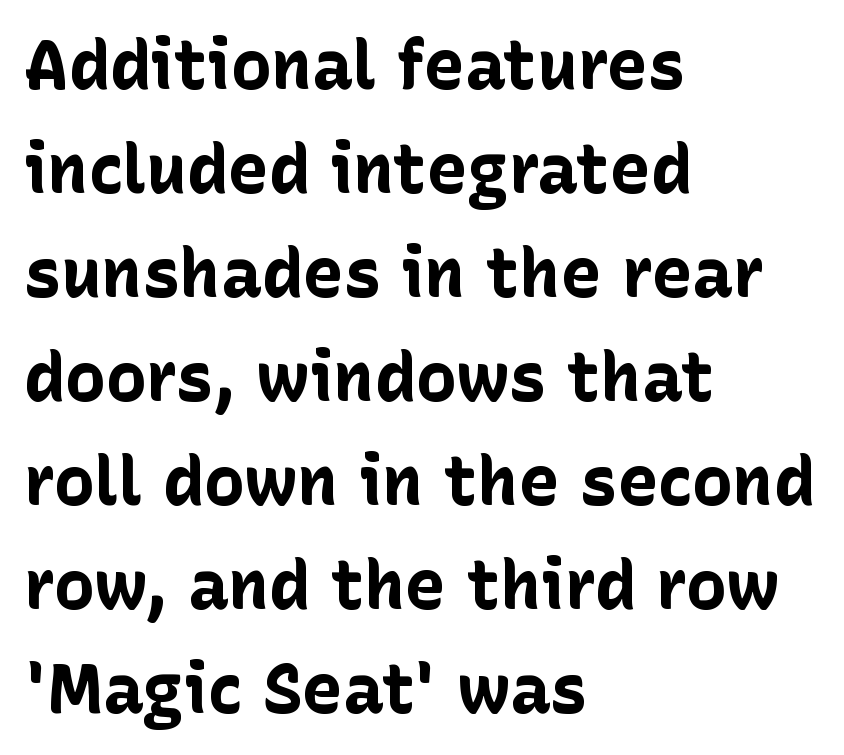
The image shows 68 px bold sans-serif type, upright; set left-aligned, normal line spacing (1.53x), normal letter spacing, not underlined; low stroke contrast and a medium x-height.
